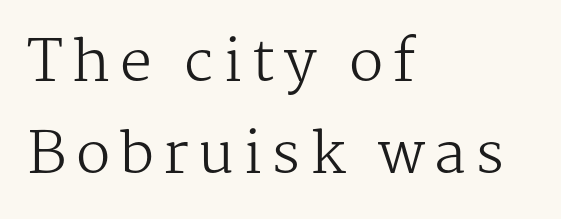
Tall strokes in this sample are plumb rather than angled. Serif or sans? Serif — the stroke terminals have little feet. The foot of each line stays bare and open. The rag falls on the right side of this text block. Do the characters align in a grid? No, the font is proportional.
